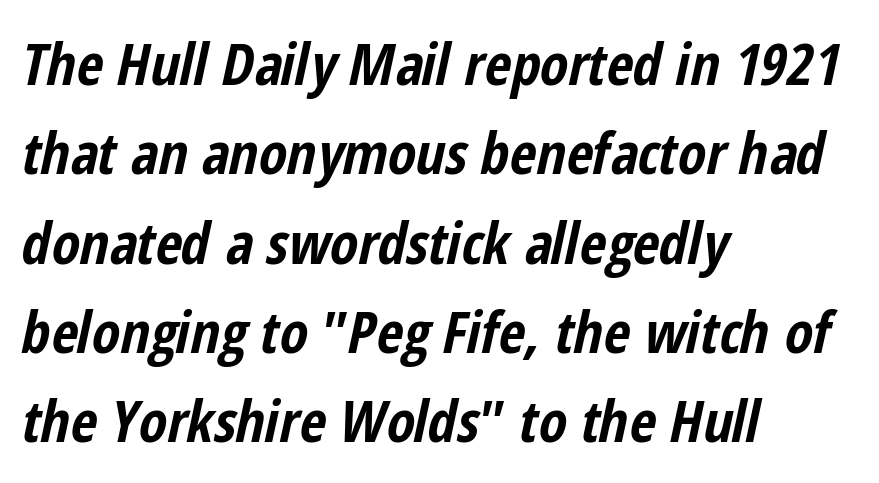
{"italic": "yes", "lean": "right", "slant_degrees": 12, "bold": "yes", "weight": "bold", "width": "condensed", "stroke_contrast": "low", "x_height": "medium", "monospaced": "no", "underline": "no", "align": "left", "line_spacing": "normal", "line_spacing_ratio": 1.54, "letter_spacing": "normal", "letter_spacing_em": 0.0, "glyph_px": 58}
